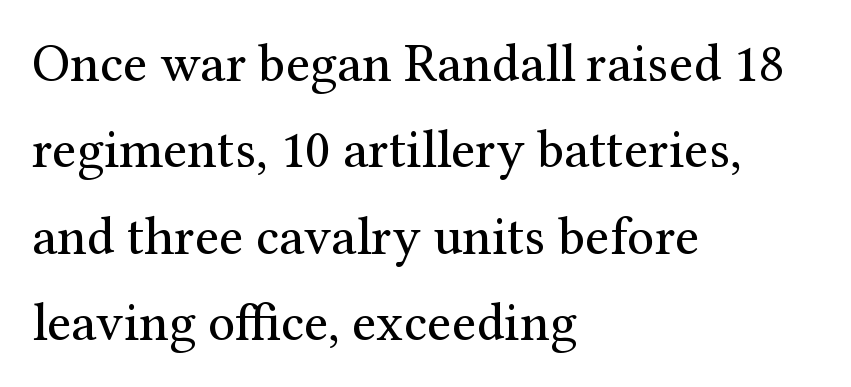
Varying glyph widths throughout — classic text-font behaviour. Type without underlining. Style check: upright. What's the leading like? Ordinary, nothing unusual. Standard letterfit; no display-style spreading of the glyphs.
